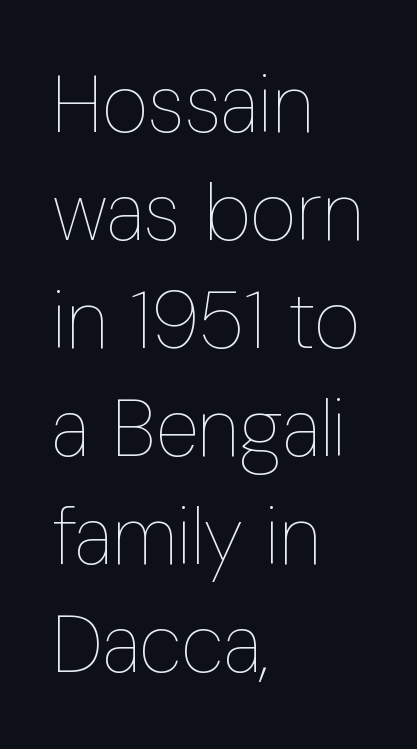
If you drew a line through each stem, it would be perfectly vertical. Each word holds together tightly as a unit, with standard inter-letter gaps. Layout note: lines flush left. The rendering uses natural spacing where letterforms have individual widths. The space between consecutive lines is moderate.
